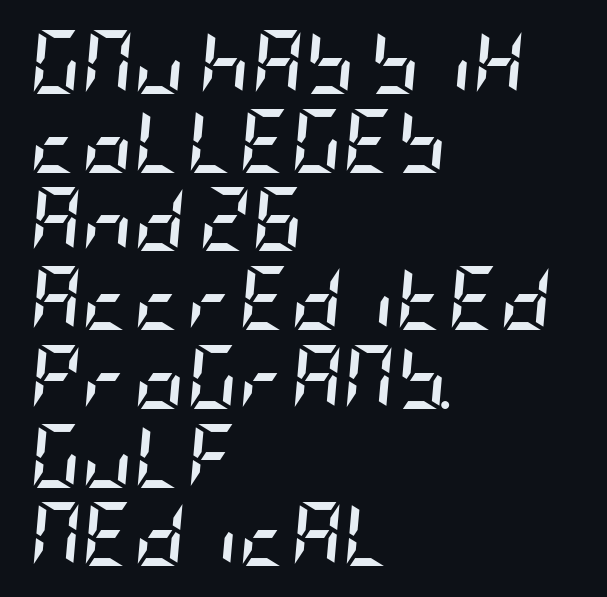
{"italic": "yes", "lean": "right", "slant_degrees": 5, "bold": "yes", "weight": "semibold", "width": "condensed", "stroke_contrast": "low", "x_height": "large", "underline": "no", "align": "left", "line_spacing_ratio": 1.23, "letter_spacing": "normal", "letter_spacing_em": 0.0, "glyph_px": 64}
